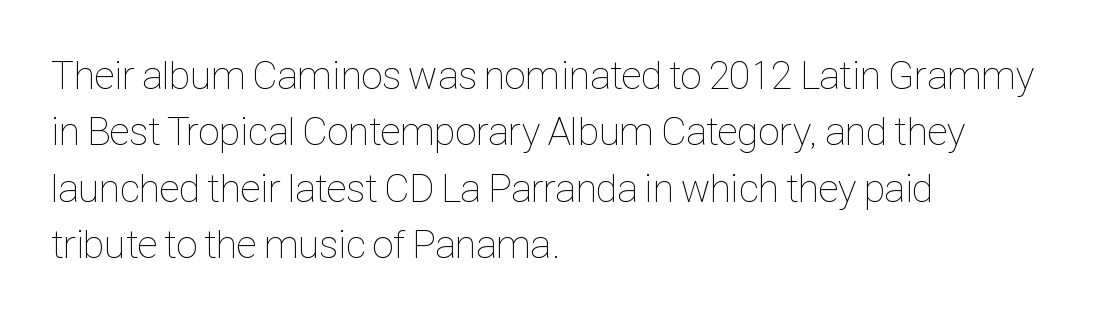
The image shows 40 px thin, condensed type, upright; set left-aligned, normal line spacing (1.41x), normal letter spacing, not underlined; low stroke contrast and a medium x-height.
